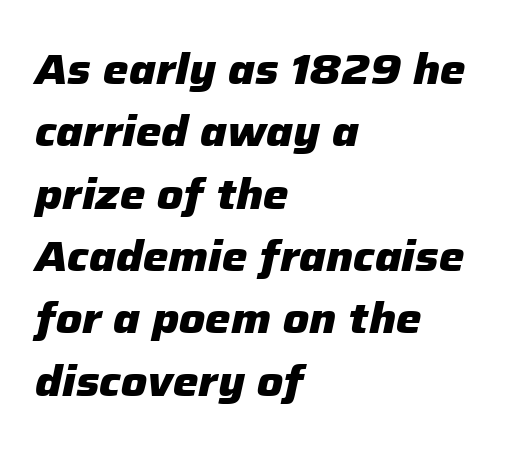
The image shows 43 px heavy type, italic (leaning right); set left-aligned, normal line spacing (1.45x), normal letter spacing, not underlined; low stroke contrast and a medium x-height.
